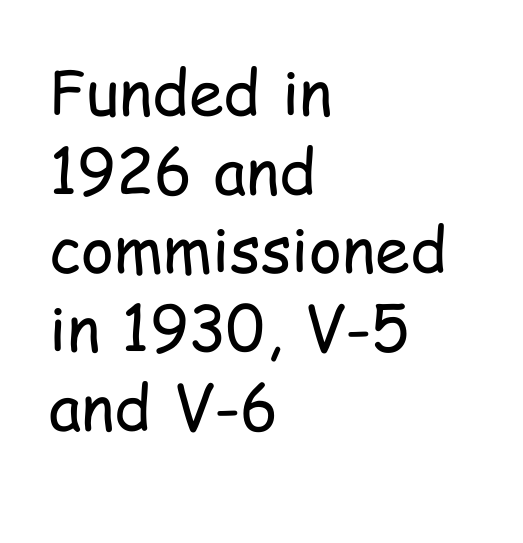
{"serif": "no", "italic": "no", "bold": "no", "weight": "regular", "width": "condensed", "stroke_contrast": "low", "x_height": "medium", "monospaced": "no", "underline": "no", "align": "left", "line_spacing": "normal", "line_spacing_ratio": 1.25, "letter_spacing": "normal", "letter_spacing_em": 0.0, "glyph_px": 63}
